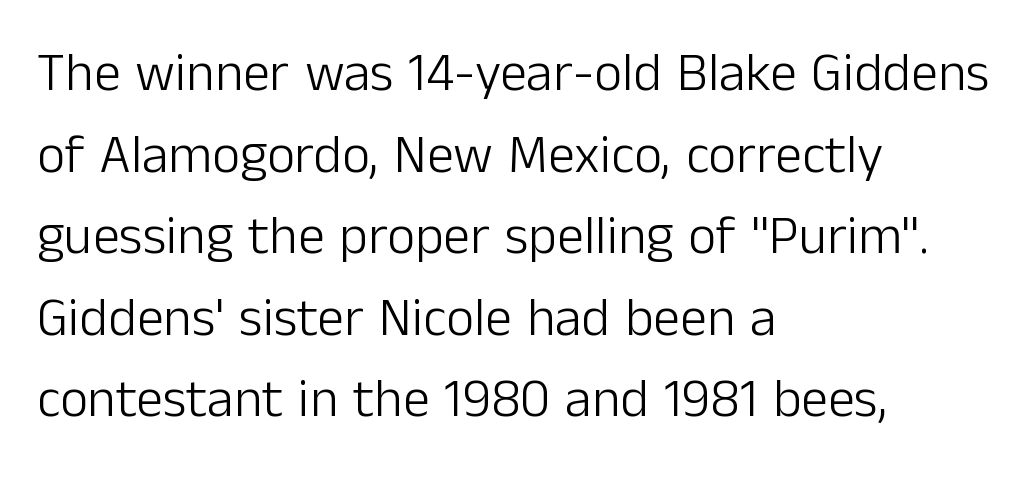
Stroke thickness stays within the range of a standard reading face or lighter. If you measured baseline to baseline, you'd find a middling distance. The glyphs in this specimen are sans serif. Default kerning and tracking; the words read as compact shapes. When letters stand straight like this, we call the style roman or upright.
